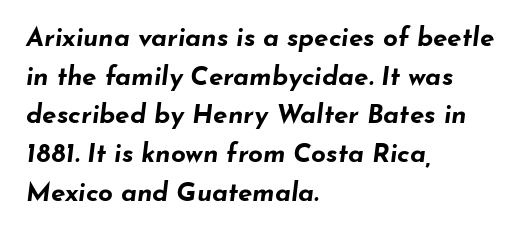
The image shows 26 px bold type, italic (leaning right); set left-aligned, normal line spacing (1.49x), normal letter spacing, not underlined.
